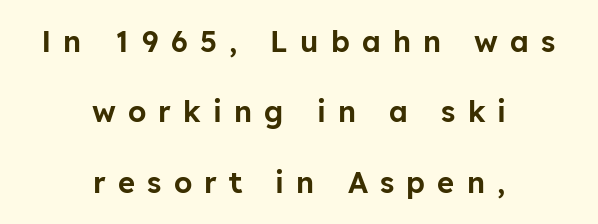
The image shows 29 px sans-serif type, upright; set centered, loose line spacing (2.43x), unusually wide letter spacing (+0.42 em), not underlined; low stroke contrast and a medium x-height.
